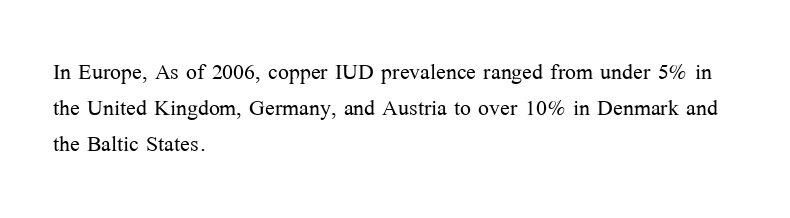
The image shows 29 px light serif type, upright; set left-aligned, line spacing 1.24x, normal letter spacing, not underlined; medium stroke contrast and a medium x-height.
